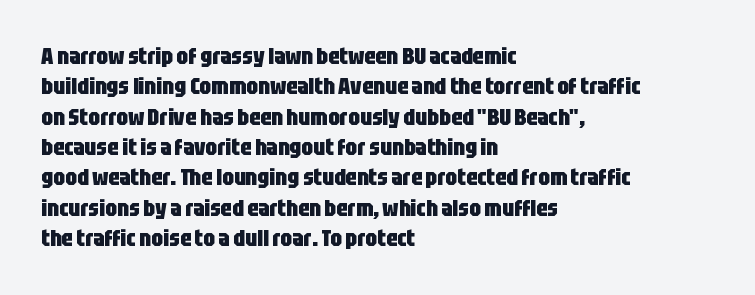
The image shows 23 px bold type, upright; set left-aligned, normal line spacing (1.32x), normal letter spacing, not underlined.
